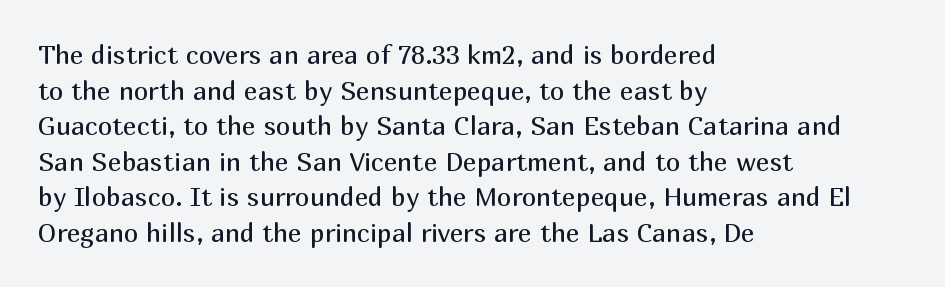
{"italic": "no", "bold": "no", "underline": "no", "align": "left", "line_spacing": "normal", "line_spacing_ratio": 1.37, "letter_spacing": "normal", "letter_spacing_em": 0.0, "glyph_px": 26}
